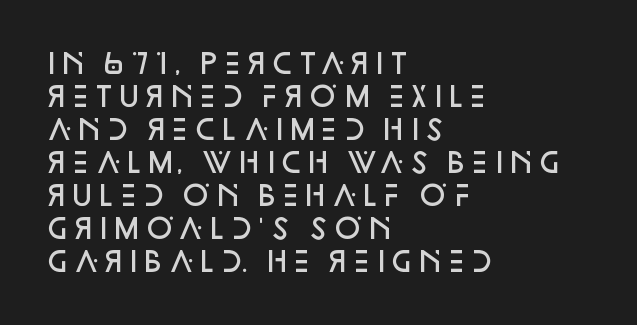
Q: Is the text bold? A: Semi-bold.
Q: Is the text italic (slanted)? A: No, it is upright.
Q: Is the text underlined? A: No.
Q: How is the paragraph aligned? A: Left-aligned.
Q: Is the spacing between letters normal or unusually wide? A: Normal.
